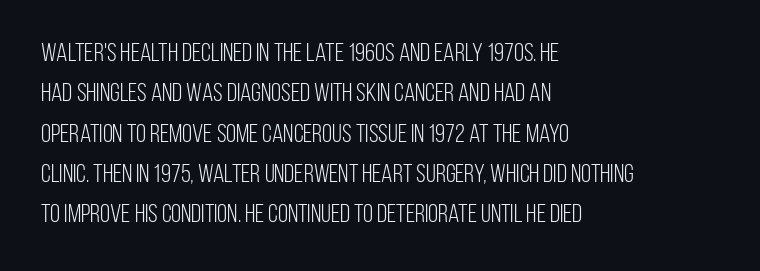
The image shows 26 px text type, upright; set left-aligned, normal line spacing (1.55x), normal letter spacing, not underlined.
